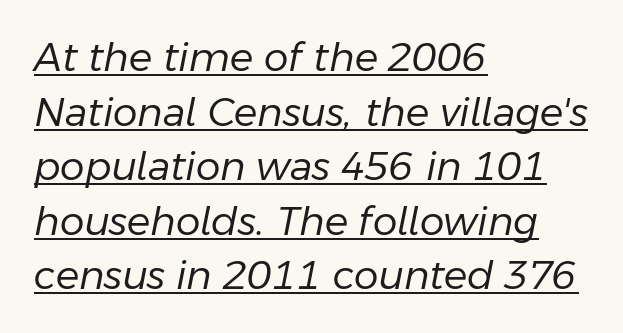
The image shows 39 px regular-weight type, italic (leaning right); set left-aligned, normal line spacing (1.4x), normal letter spacing, underlined; low stroke contrast and a medium x-height.
